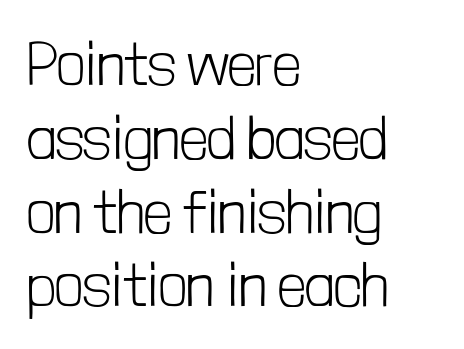
Q: Is the text bold? A: No.
Q: Is the text italic (slanted)? A: No, it is upright.
Q: Is the typeface a serif or a sans-serif typeface? A: Sans-serif.
Q: Is the text underlined? A: No.
Q: How is the paragraph aligned? A: Left-aligned.
Q: Is the spacing between letters normal or unusually wide? A: Normal.
Q: Width (condensed, normal, or wide)? A: Condensed.
Q: Stroke contrast? A: Low.
Q: x-height? A: Medium.
Q: Monospaced? A: No.
